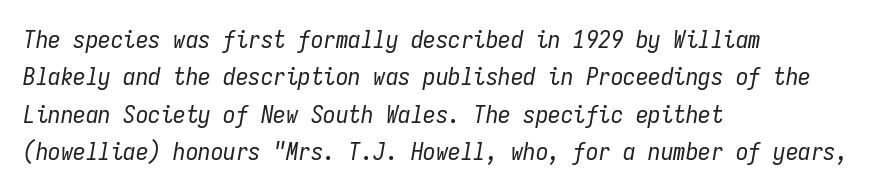
{"italic": "yes", "lean": "right", "slant_degrees": 9, "bold": "no", "underline": "no", "align": "left", "line_spacing": "normal", "line_spacing_ratio": 1.5, "letter_spacing": "normal", "letter_spacing_em": 0.0, "glyph_px": 25}
